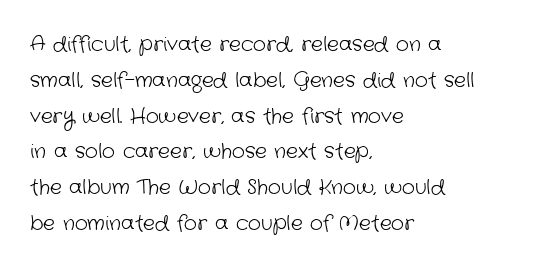
The face looks like a standard text weight, possibly lighter. Nothing unusual about the tracking: characters are spaced as the font intends. Decoration check: the copy has no underline. The ragged edge is on the right, which tells us the setting is flush left.
